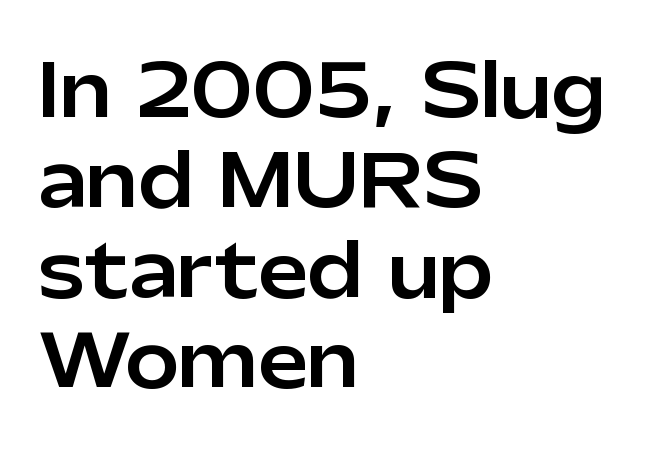
Q: Is the text italic (slanted)? A: No, it is upright.
Q: Is the typeface a serif or a sans-serif typeface? A: Sans-serif.
Q: Is the text underlined? A: No.
Q: How is the paragraph aligned? A: Left-aligned.
Q: Is the spacing between letters normal or unusually wide? A: Normal.
Q: Is the spacing between lines tight, normal or loose? A: Normal.
Q: Width (condensed, normal, or wide)? A: Normal.
Q: Stroke contrast? A: Low.
Q: x-height? A: Medium.
Q: Monospaced? A: No.
